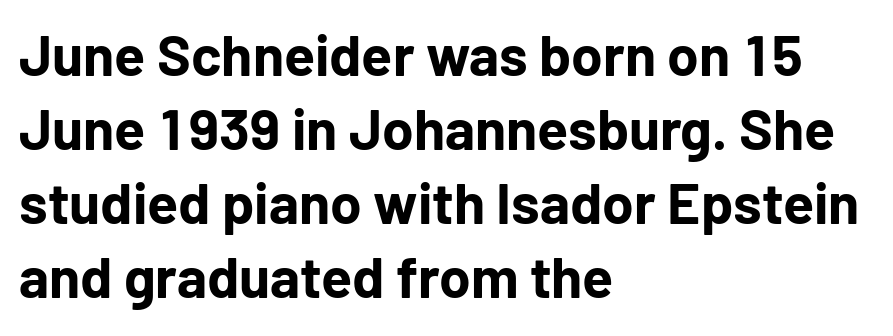
Q: Is the text bold? A: Yes.
Q: Is the text italic (slanted)? A: No, it is upright.
Q: Is the typeface a serif or a sans-serif typeface? A: Sans-serif.
Q: Is the text underlined? A: No.
Q: How is the paragraph aligned? A: Left-aligned.
Q: Is the spacing between letters normal or unusually wide? A: Normal.
Q: Is the spacing between lines tight, normal or loose? A: Normal.
Q: Width (condensed, normal, or wide)? A: Normal.
Q: Stroke contrast? A: Low.
Q: x-height? A: Medium.
Q: Monospaced? A: No.
